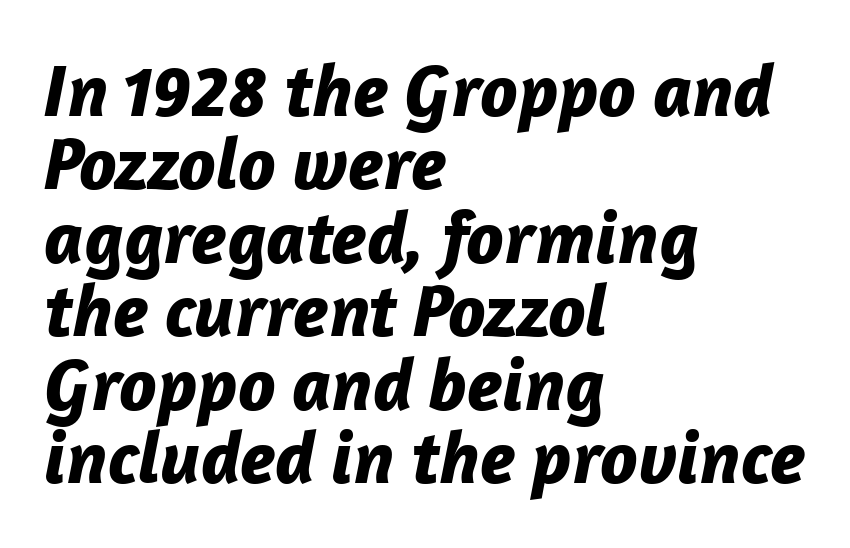
The image shows 75 px bold type, italic (leaning right); set left-aligned, tight line spacing (0.98x), normal letter spacing, not underlined; low stroke contrast and a medium x-height.
